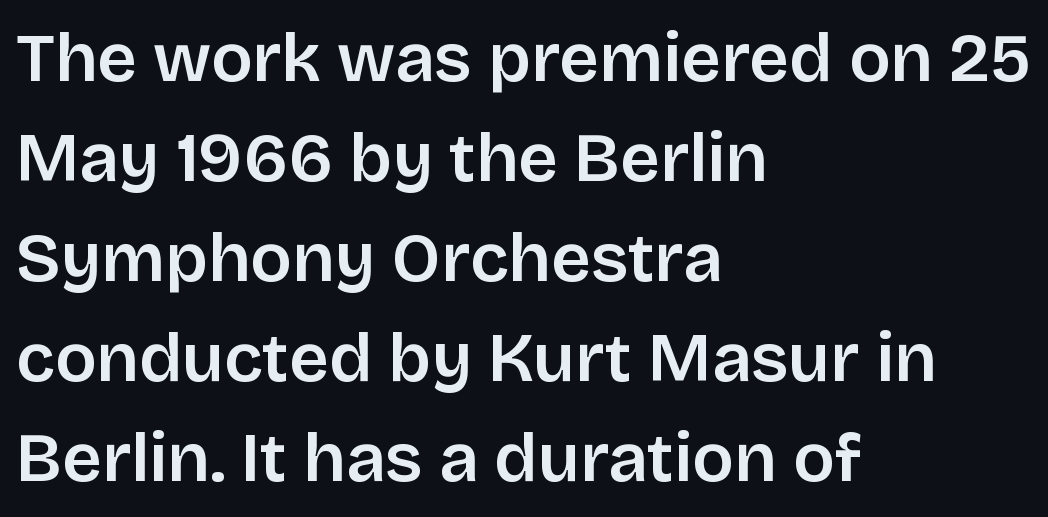
The image shows 69 px sans-serif type, upright; set left-aligned, normal line spacing (1.45x), normal letter spacing, not underlined; low stroke contrast and a large x-height.
